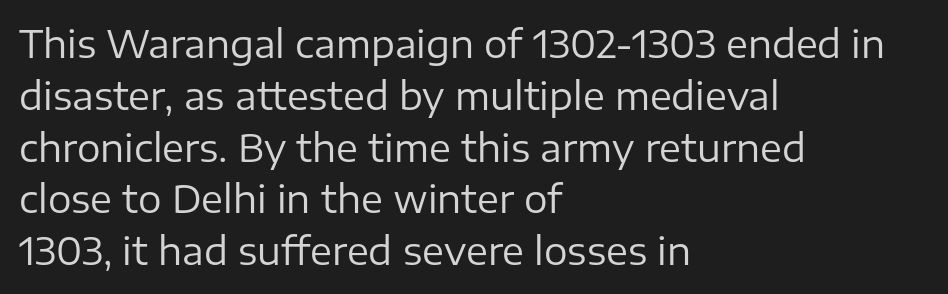
{"serif": "no", "italic": "no", "bold": "no", "weight": "regular", "width": "normal", "stroke_contrast": "low", "x_height": "medium", "monospaced": "no", "underline": "no", "align": "left", "line_spacing": "normal", "line_spacing_ratio": 1.4, "letter_spacing": "normal", "letter_spacing_em": 0.0, "glyph_px": 37}
